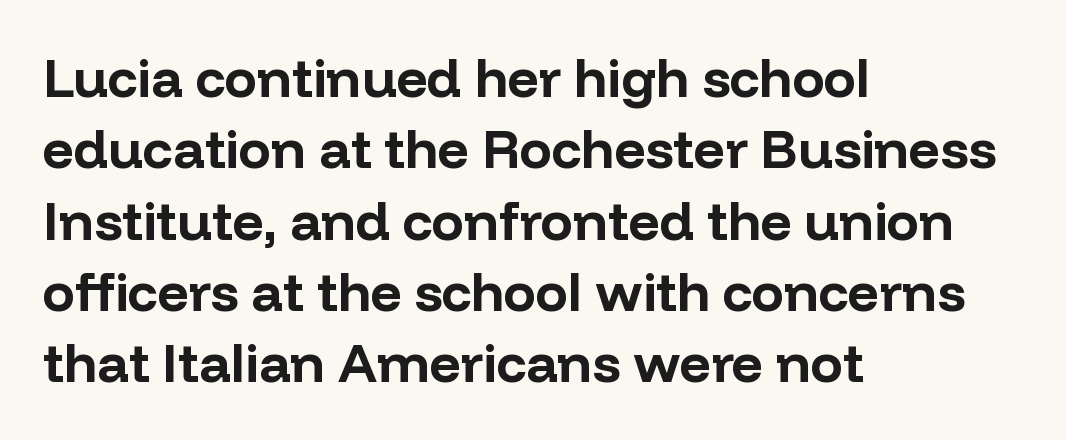
{"serif": "no", "italic": "no", "bold": "yes", "weight": "bold", "width": "normal", "stroke_contrast": "low", "x_height": "medium", "monospaced": "no", "underline": "no", "align": "left", "line_spacing": "normal", "line_spacing_ratio": 1.32, "letter_spacing": "normal", "letter_spacing_em": 0.0, "glyph_px": 54}
